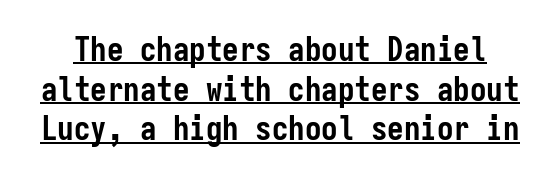
What weight is shown? A full bold with thick strokes. Students, observe the line beneath the letters — that is underlining. There is no visible air inserted between adjacent glyphs. Upright lettering throughout. No feet cap the strokes, marking this as sans-serif type. Every character here occupies the same horizontal width, giving the sample a typewriter-like rhythm.
